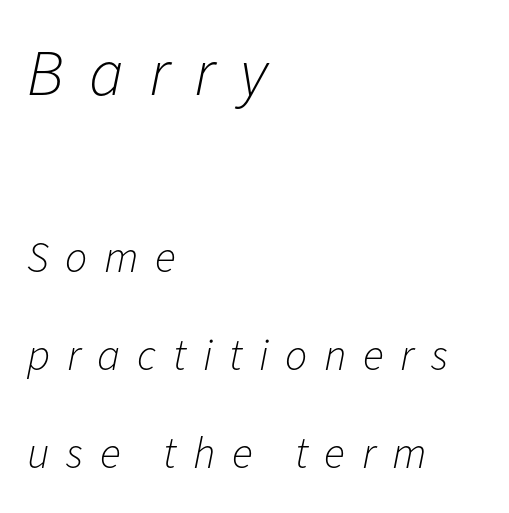
{"italic": "yes", "lean": "right", "slant_degrees": 11, "bold": "no", "weight": "light", "width": "normal", "stroke_contrast": "low", "x_height": "medium", "monospaced": "no", "underline": "no", "align": "left", "line_spacing": "loose", "line_spacing_ratio": 2.22, "letter_spacing": "wide", "letter_spacing_em": 0.38, "larger_block": "first", "size_ratio": 1.5, "glyph_px": 66}
